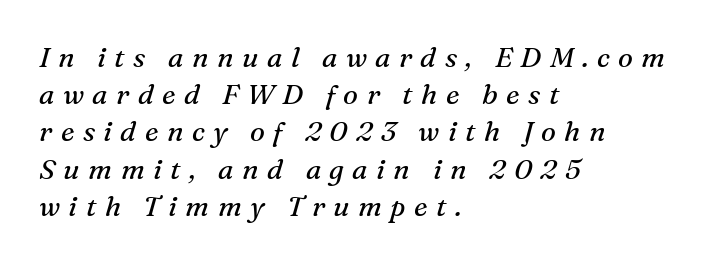
Q: Is the text bold? A: No.
Q: Is the text italic (slanted)? A: Yes, it leans right by about 16 degrees.
Q: Is the typeface a serif or a sans-serif typeface? A: Serif.
Q: Is the text underlined? A: No.
Q: How is the paragraph aligned? A: Left-aligned.
Q: Is the spacing between letters normal or unusually wide? A: Unusually wide.
Q: Is the spacing between lines tight, normal or loose? A: Normal.
Q: Width (condensed, normal, or wide)? A: Normal.
Q: Stroke contrast? A: Medium.
Q: x-height? A: Medium.
Q: Monospaced? A: No.
